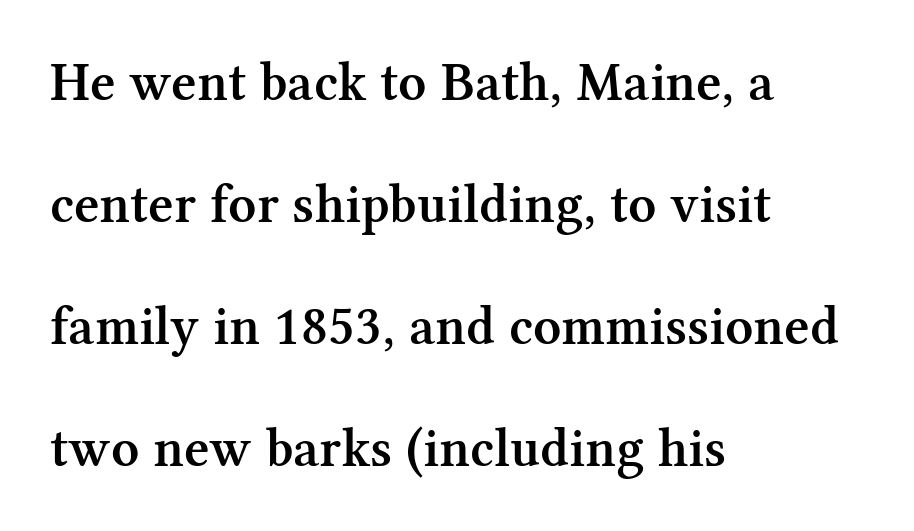
Nope, not italic — everything's standing straight. Look at the stroke-to-counter ratio: somewhat heavy, a semibold. Which margin do the lines hug? The left one — the right edge is uneven. This sample trades compactness for vertical openness between lines. What kind of face is this? One with serifs. Each word holds together tightly as a unit, with standard inter-letter gaps.
